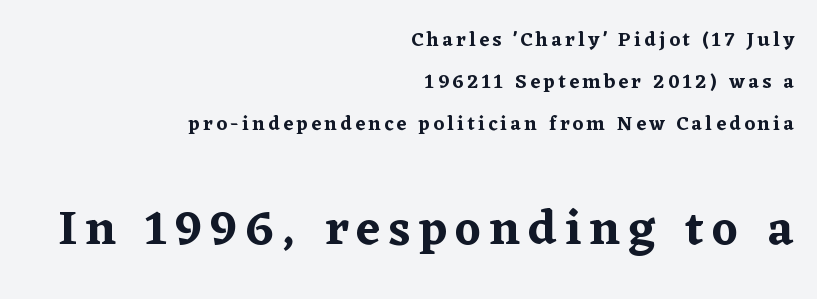
The image shows 49 px serif type, upright; set right-aligned, loose line spacing (2.09x), not underlined; the second (bottom) block is 2.45x larger; low stroke contrast and a medium x-height.
